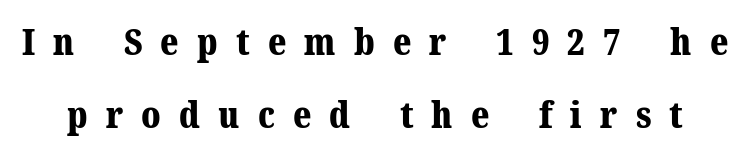
{"serif": "yes", "italic": "no", "bold": "yes", "weight": "bold", "width": "normal", "stroke_contrast": "medium", "x_height": "medium", "monospaced": "no", "underline": "no", "line_spacing": "loose", "line_spacing_ratio": 1.98, "letter_spacing": "wide", "letter_spacing_em": 0.49, "glyph_px": 37}
